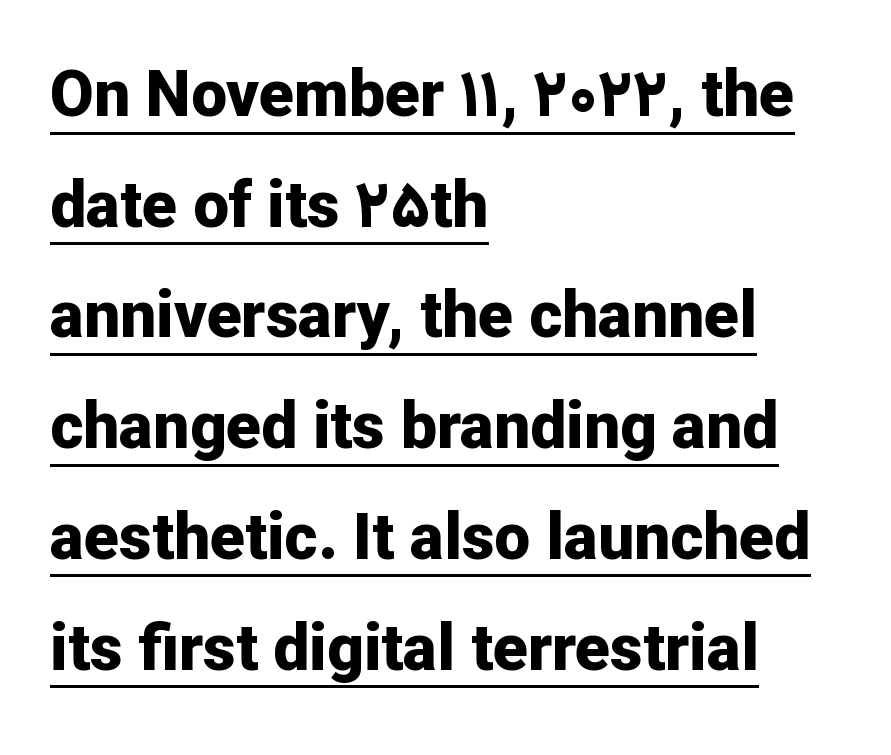
{"serif": "no", "italic": "no", "bold": "yes", "weight": "bold", "width": "normal", "stroke_contrast": "low", "x_height": "medium", "monospaced": "no", "underline": "yes", "align": "left", "line_spacing_ratio": 1.73, "letter_spacing": "normal", "letter_spacing_em": 0.0, "glyph_px": 64}
